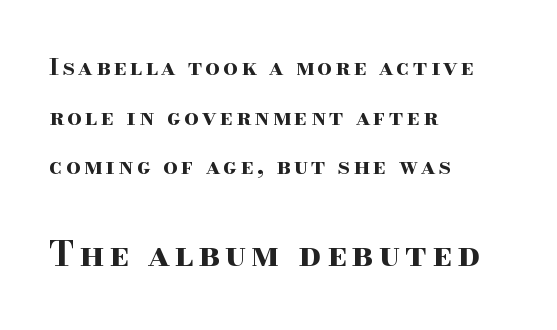
{"serif": "yes", "italic": "no", "bold": "yes", "weight": "bold", "width": "wide", "stroke_contrast": "high", "x_height": "small", "monospaced": "no", "underline": "no", "align": "left", "line_spacing": "loose", "line_spacing_ratio": 2.16, "larger_block": "second", "size_ratio": 1.52, "glyph_px": 35}
